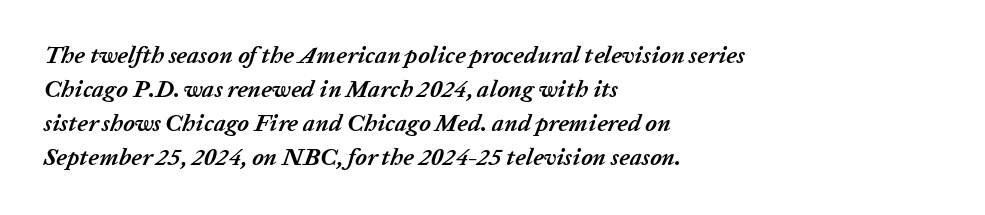
The image shows 24 px bold type, italic (leaning right); set left-aligned, normal line spacing (1.41x), normal letter spacing, not underlined.
